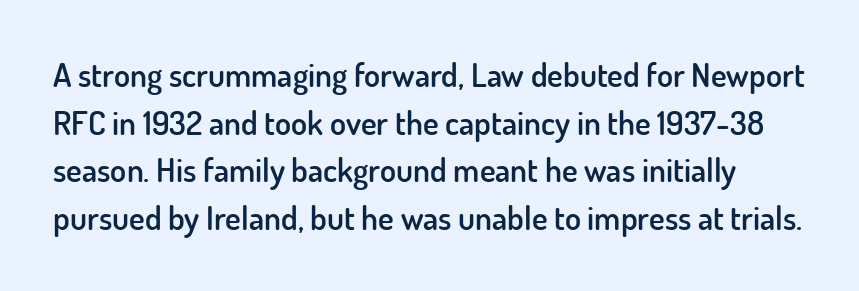
The image shows 33 px semibold sans-serif type, upright; set normal line spacing (1.44x), normal letter spacing, not underlined; low stroke contrast and a small x-height.
